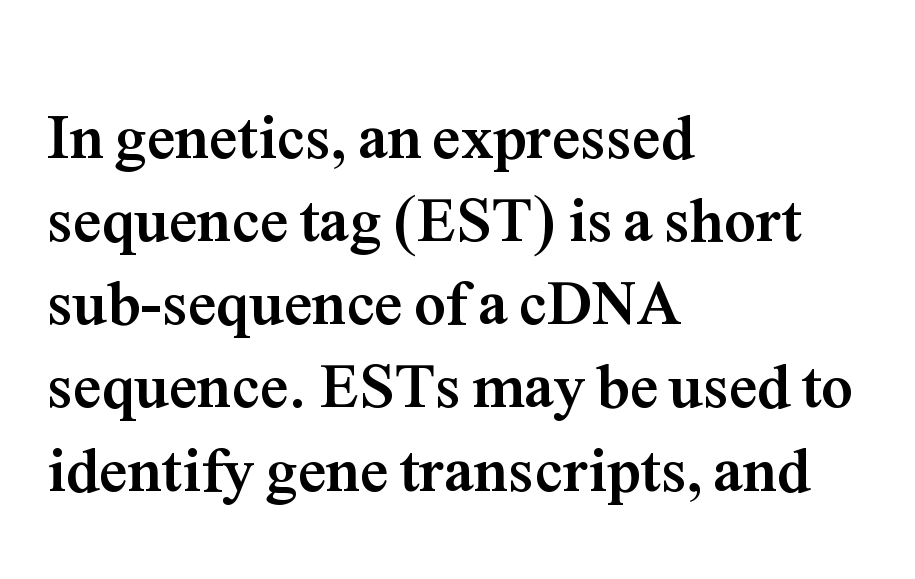
The image shows 63 px semibold serif type, upright; set left-aligned, normal line spacing (1.32x), normal letter spacing, not underlined; medium stroke contrast and a medium x-height.
